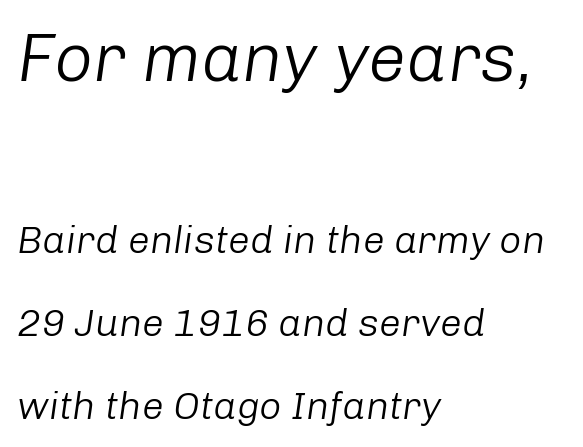
{"italic": "yes", "lean": "right", "slant_degrees": 8, "bold": "no", "weight": "light", "width": "normal", "stroke_contrast": "low", "x_height": "medium", "monospaced": "no", "underline": "no", "align": "left", "line_spacing": "loose", "line_spacing_ratio": 2.13, "letter_spacing": "normal", "letter_spacing_em": 0.0, "larger_block": "first", "size_ratio": 1.74, "glyph_px": 68}
